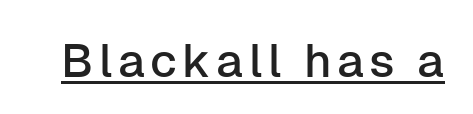
{"serif": "no", "italic": "no", "width": "normal", "stroke_contrast": "low", "x_height": "medium", "monospaced": "no", "underline": "yes", "glyph_px": 47}
